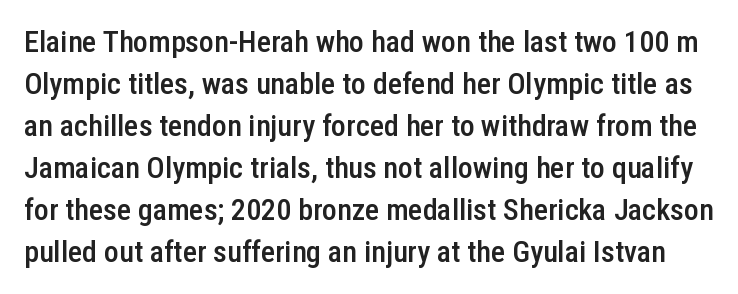
Q: Is the text bold? A: Semi-bold.
Q: Is the text italic (slanted)? A: No, it is upright.
Q: Is the typeface a serif or a sans-serif typeface? A: Sans-serif.
Q: Is the text underlined? A: No.
Q: Is the spacing between letters normal or unusually wide? A: Normal.
Q: Is the spacing between lines tight, normal or loose? A: Normal.
Q: Width (condensed, normal, or wide)? A: Condensed.
Q: Stroke contrast? A: Low.
Q: x-height? A: Medium.
Q: Monospaced? A: No.
